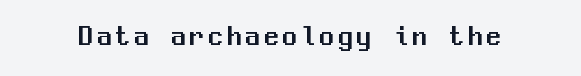
{"serif": "no", "italic": "no", "width": "normal", "stroke_contrast": "medium", "x_height": "medium", "monospaced": "yes", "underline": "no", "glyph_px": 29}
